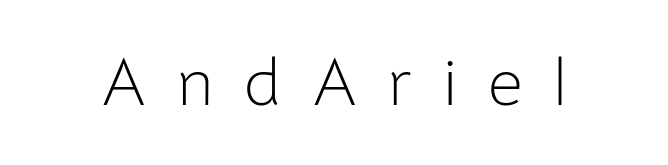
Q: Is the text bold? A: No.
Q: Is the text italic (slanted)? A: No, it is upright.
Q: Is the typeface a serif or a sans-serif typeface? A: Sans-serif.
Q: Is the text underlined? A: No.
Q: Is the spacing between letters normal or unusually wide? A: Unusually wide.
Q: Width (condensed, normal, or wide)? A: Normal.
Q: Stroke contrast? A: Low.
Q: x-height? A: Medium.
Q: Monospaced? A: No.
